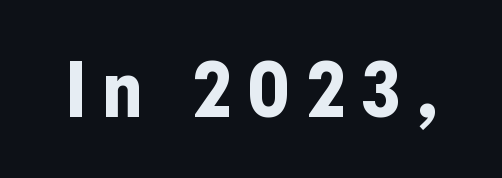
The image shows 78 px bold, condensed sans-serif type, upright; set not underlined; low stroke contrast and a medium x-height.
